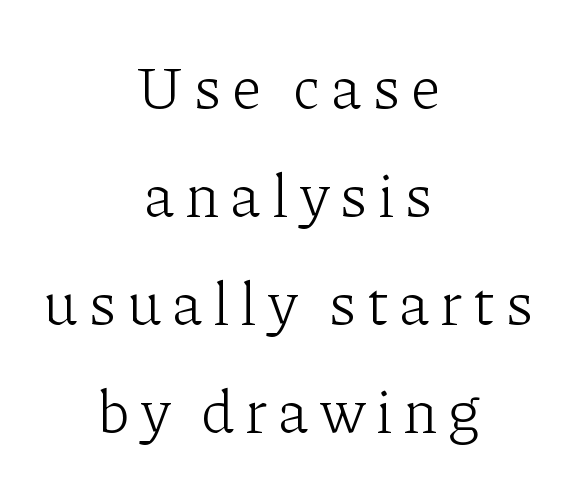
Q: Is the text bold? A: No.
Q: Is the text italic (slanted)? A: No, it is upright.
Q: Is the typeface a serif or a sans-serif typeface? A: Serif.
Q: Is the text underlined? A: No.
Q: How is the paragraph aligned? A: Centered.
Q: Width (condensed, normal, or wide)? A: Normal.
Q: Stroke contrast? A: Low.
Q: x-height? A: Medium.
Q: Monospaced? A: No.
